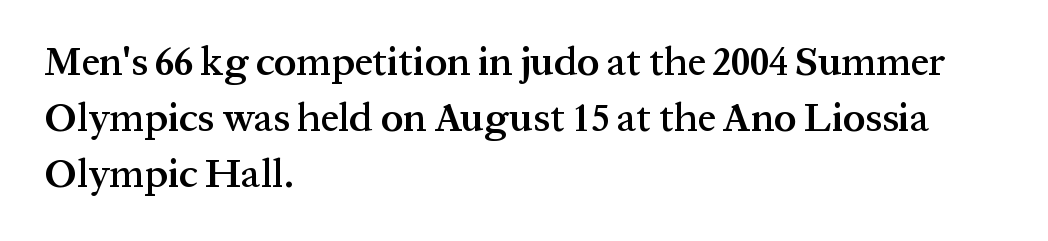
Q: Is the text bold? A: Semi-bold.
Q: Is the text italic (slanted)? A: No, it is upright.
Q: Is the typeface a serif or a sans-serif typeface? A: Serif.
Q: Is the text underlined? A: No.
Q: How is the paragraph aligned? A: Left-aligned.
Q: Is the spacing between letters normal or unusually wide? A: Normal.
Q: Is the spacing between lines tight, normal or loose? A: Normal.
Q: Width (condensed, normal, or wide)? A: Normal.
Q: Stroke contrast? A: Medium.
Q: x-height? A: Medium.
Q: Monospaced? A: No.
